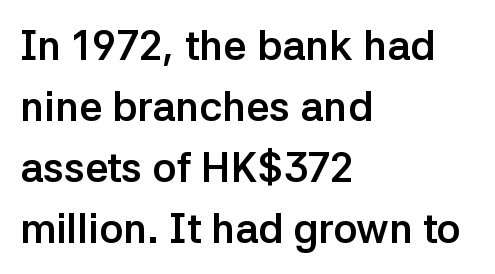
{"serif": "no", "italic": "no", "bold": "yes", "weight": "semibold", "width": "normal", "stroke_contrast": "low", "x_height": "medium", "monospaced": "no", "underline": "no", "align": "left", "line_spacing": "normal", "line_spacing_ratio": 1.49, "letter_spacing": "normal", "letter_spacing_em": 0.0, "glyph_px": 41}
